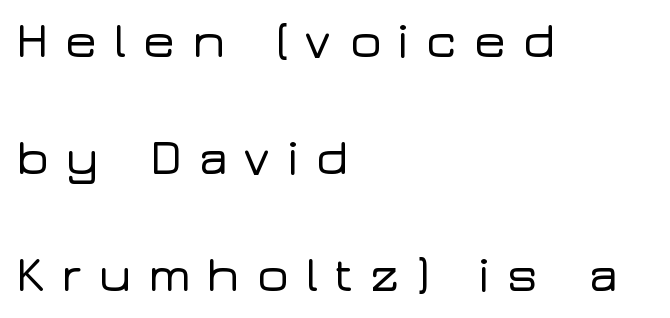
Q: Is the text italic (slanted)? A: No, it is upright.
Q: Is the typeface a serif or a sans-serif typeface? A: Sans-serif.
Q: Is the text underlined? A: No.
Q: How is the paragraph aligned? A: Left-aligned.
Q: Is the spacing between letters normal or unusually wide? A: Unusually wide.
Q: Is the spacing between lines tight, normal or loose? A: Loose.
Q: Width (condensed, normal, or wide)? A: Wide.
Q: Stroke contrast? A: Low.
Q: x-height? A: Medium.
Q: Monospaced? A: No.
